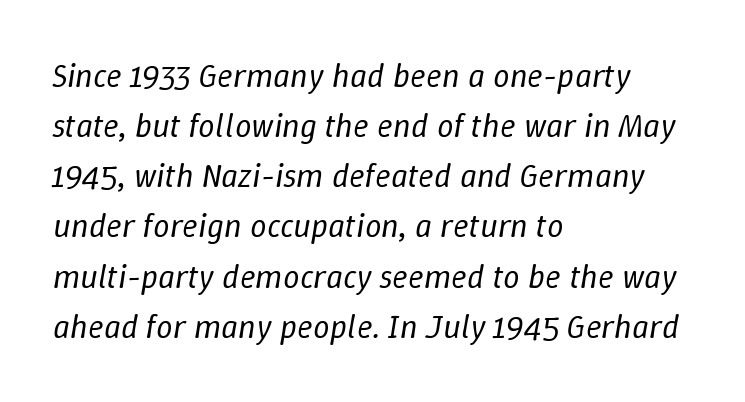
The image shows 33 px regular-weight type, italic (leaning right); set left-aligned, normal line spacing (1.52x), normal letter spacing, not underlined; low stroke contrast and a medium x-height.
